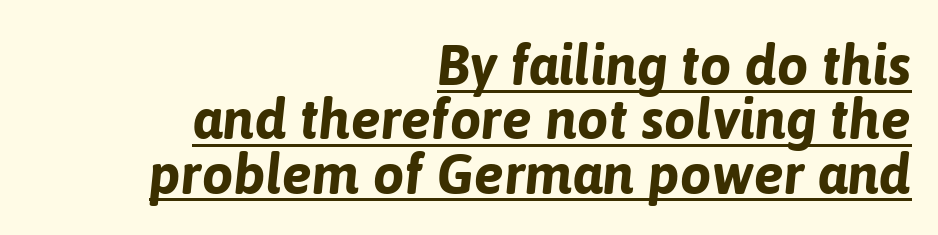
Q: Is the text bold? A: Yes.
Q: Is the text italic (slanted)? A: Yes, it leans right by about 6 degrees.
Q: Is the text underlined? A: Yes.
Q: How is the paragraph aligned? A: Right-aligned.
Q: Is the spacing between letters normal or unusually wide? A: Normal.
Q: Is the spacing between lines tight, normal or loose? A: Tight.
Q: Width (condensed, normal, or wide)? A: Normal.
Q: Stroke contrast? A: Low.
Q: x-height? A: Medium.
Q: Monospaced? A: No.
